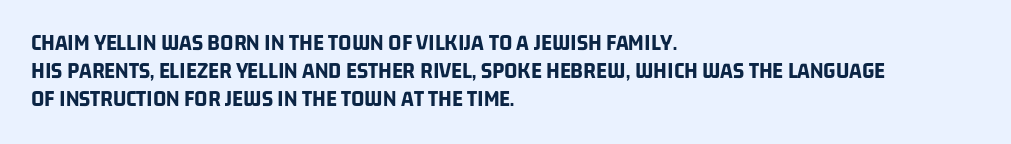
Just letters on the line, the space beneath them empty. Standard letterfit; no display-style spreading of the glyphs. Is the type bold? Yes — the strokes are clearly thick and heavy. The ragged edge is on the right, which tells us the setting is flush left.
